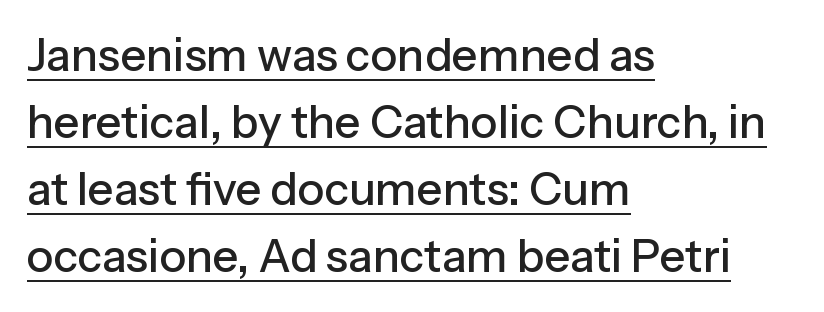
The image shows 45 px sans-serif type, upright; set left-aligned, normal line spacing (1.49x), normal letter spacing, underlined; low stroke contrast and a medium x-height.
